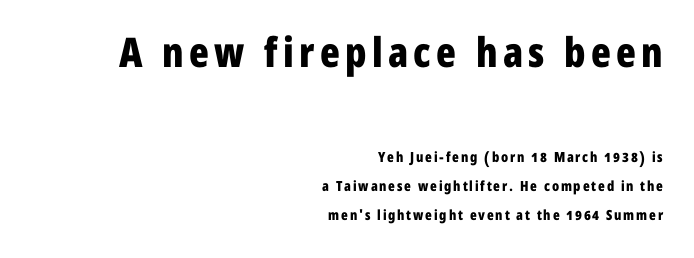
Q: Is the text bold? A: Yes.
Q: Is the text italic (slanted)? A: No, it is upright.
Q: Is the typeface a serif or a sans-serif typeface? A: Sans-serif.
Q: Is the text underlined? A: No.
Q: How is the paragraph aligned? A: Right-aligned.
Q: Is the spacing between lines tight, normal or loose? A: Loose.
Q: Which block of text is set in a larger size, the first (top) or the second (bottom)? A: The first (top) one.
Q: Width (condensed, normal, or wide)? A: Condensed.
Q: Stroke contrast? A: Low.
Q: x-height? A: Medium.
Q: Monospaced? A: No.
